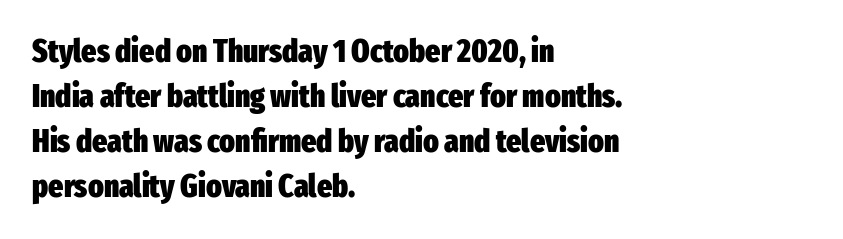
The image shows 32 px heavy, condensed sans-serif type, upright; set left-aligned, normal line spacing (1.41x), normal letter spacing, not underlined; low stroke contrast and a medium x-height.
